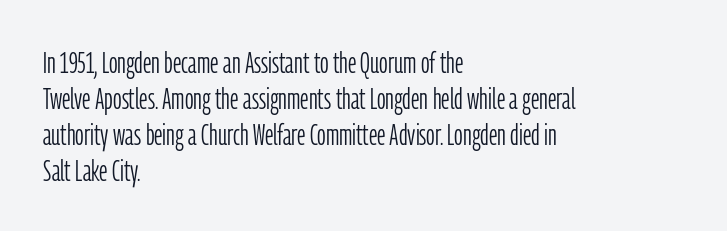
The image shows 30 px light, condensed sans-serif type, upright; set left-aligned, line spacing 1.2x, normal letter spacing, not underlined; low stroke contrast and a medium x-height.
